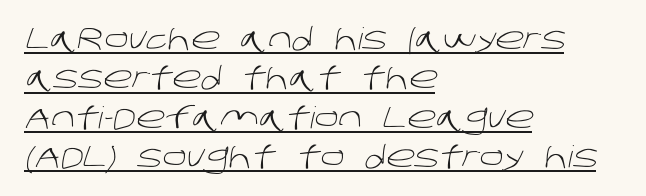
The image shows 30 px light sans-serif type; set left-aligned, normal line spacing (1.31x), normal letter spacing, underlined; low stroke contrast and a large x-height.
